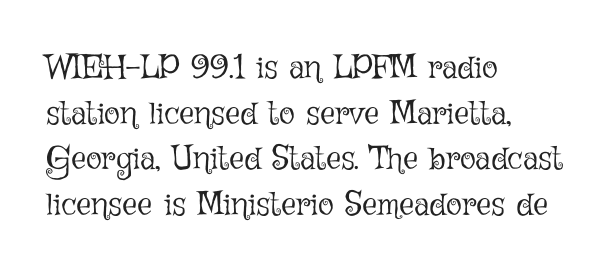
Q: Is the text bold? A: No.
Q: Is the text italic (slanted)? A: No, it is upright.
Q: Is the text underlined? A: No.
Q: How is the paragraph aligned? A: Left-aligned.
Q: Is the spacing between letters normal or unusually wide? A: Normal.
Q: Is the spacing between lines tight, normal or loose? A: Normal.
Q: Width (condensed, normal, or wide)? A: Normal.
Q: Stroke contrast? A: Low.
Q: x-height? A: Medium.
Q: Monospaced? A: No.
